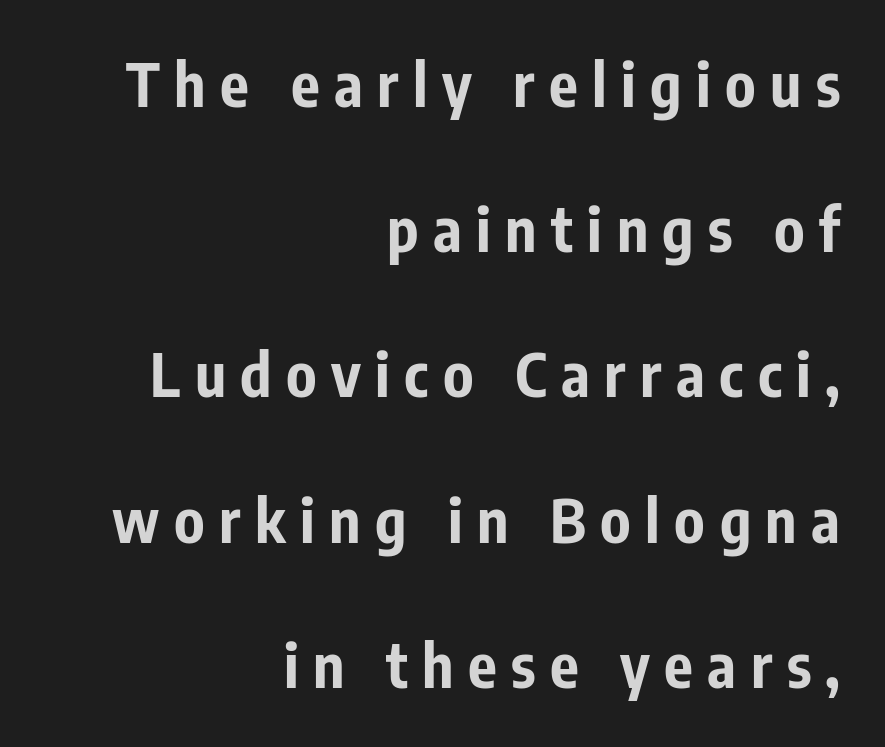
Line ends are locked; line starts wander. Vertical strokes here are truly vertical. Underline: absent. The rendering uses a large line-height, opening up the rows. The font family rendered here belongs to the sans-serif group. A full-strength bold gives these letters their thick strokes.
